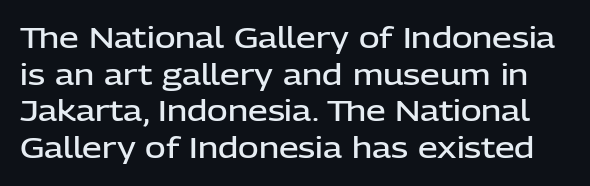
A typesetter would call this zero additional tracking. Firm but not heavy-handed strokes: this text is semibold. Leading: standard. The typeface chosen for these lines omits serifs. Descenders hang freely into open space.
